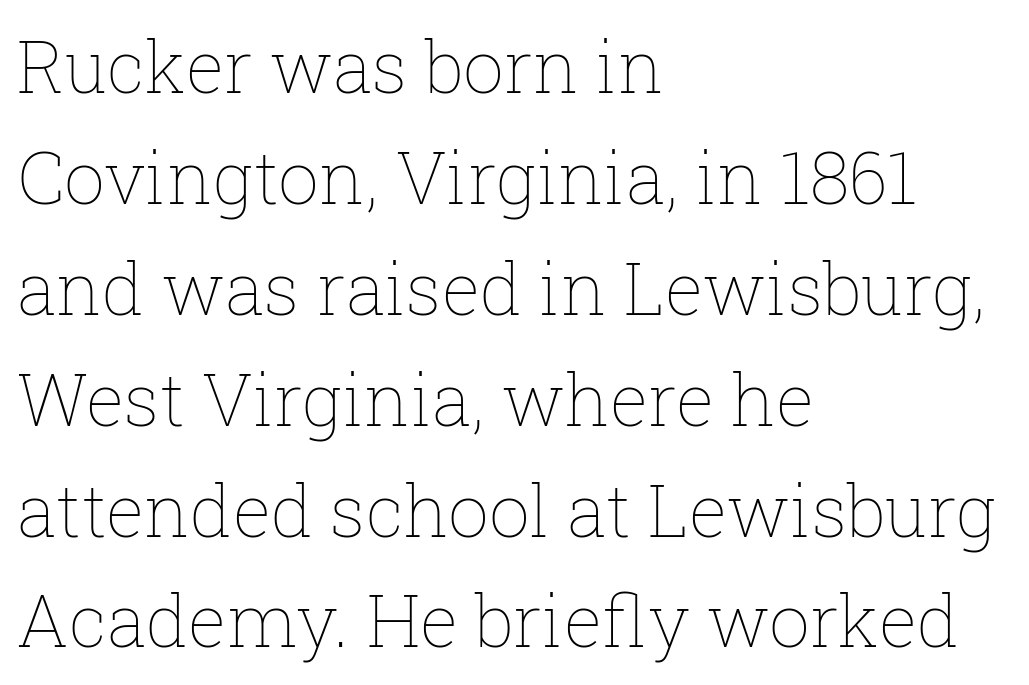
Caption: face not bold, strokes unweighted. Style check: upright. A typesetter would call this zero additional tracking. Notice how descenders clear the ascenders below comfortably — that's standard leading. The passage is arranged the way most books set body copy — flush left.
